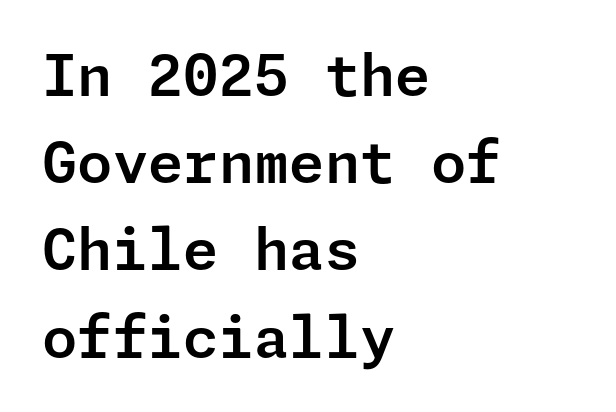
Q: Is the text italic (slanted)? A: No, it is upright.
Q: Is the typeface a serif or a sans-serif typeface? A: Sans-serif.
Q: Is the text underlined? A: No.
Q: How is the paragraph aligned? A: Left-aligned.
Q: Is the spacing between letters normal or unusually wide? A: Normal.
Q: Is the spacing between lines tight, normal or loose? A: Normal.
Q: Width (condensed, normal, or wide)? A: Normal.
Q: Stroke contrast? A: Low.
Q: x-height? A: Medium.
